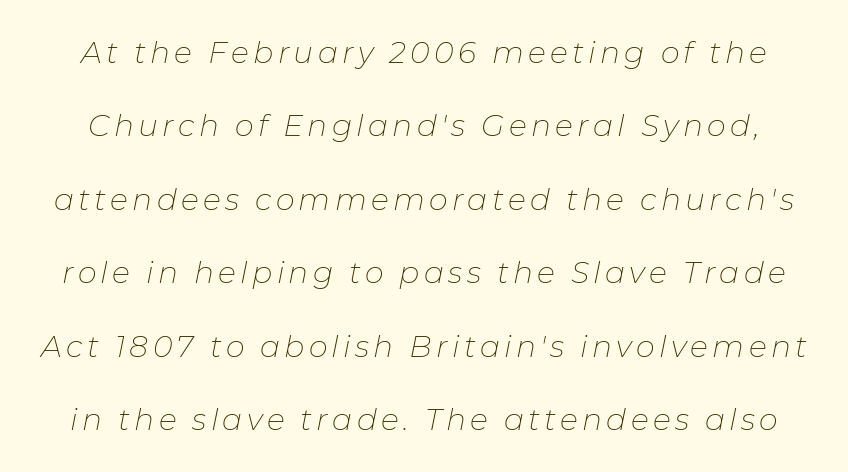
Q: Is the text bold? A: No.
Q: Is the text italic (slanted)? A: Yes, it leans right by about 11 degrees.
Q: Is the text underlined? A: No.
Q: Is the spacing between lines tight, normal or loose? A: Loose.
Q: Width (condensed, normal, or wide)? A: Normal.
Q: Stroke contrast? A: Low.
Q: x-height? A: Medium.
Q: Monospaced? A: No.
